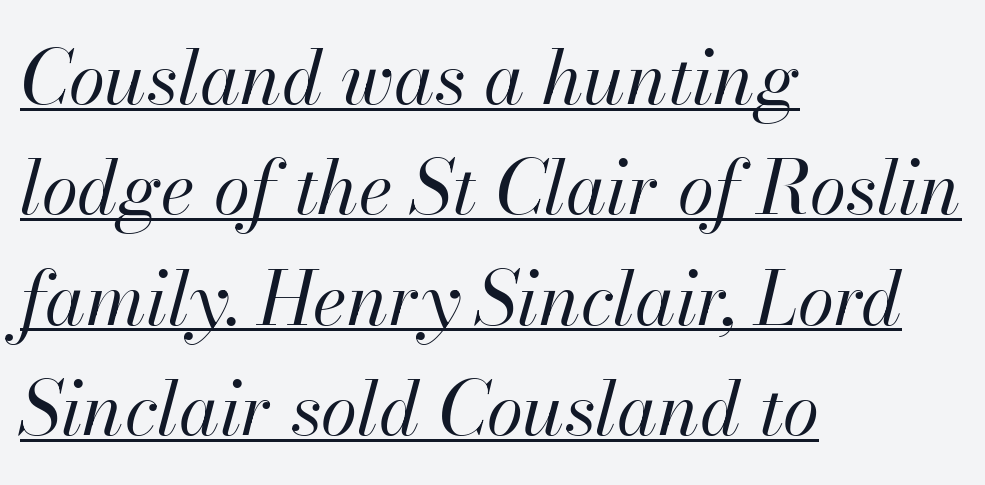
Compared with typical body copy, the letter spacing here is the same. Notice how the stems are inclined rather than vertical — that's the hallmark of italics. The passage shown is not bold in any degree. The leading is moderate, giving the passage an even texture.
